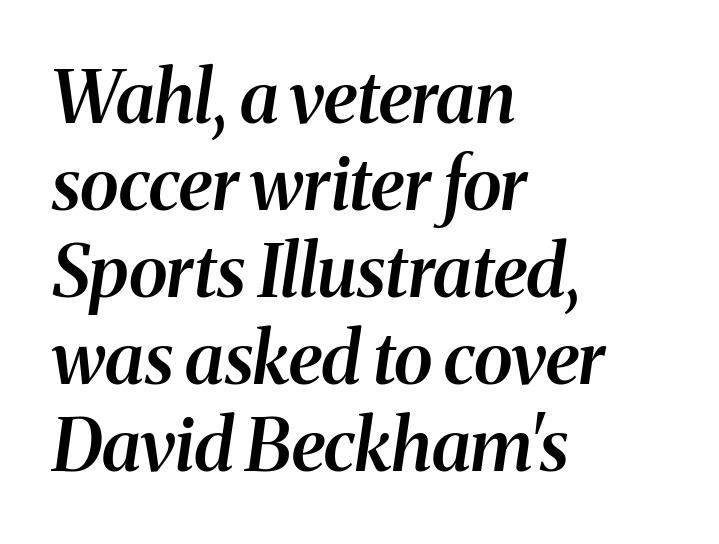
{"serif": "yes", "italic": "yes", "lean": "right", "slant_degrees": 8, "bold": "semi", "weight": "semibold", "width": "normal", "stroke_contrast": "medium", "x_height": "medium", "monospaced": "no", "underline": "no", "align": "left", "line_spacing_ratio": 1.21, "letter_spacing": "normal", "letter_spacing_em": 0.0, "glyph_px": 72}
